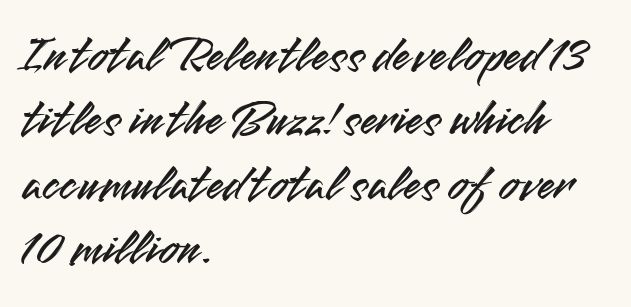
{"serif": "no", "width": "normal", "stroke_contrast": "medium", "x_height": "small", "monospaced": "no", "underline": "no", "align": "left", "line_spacing": "normal", "line_spacing_ratio": 1.26, "letter_spacing": "normal", "letter_spacing_em": 0.0, "glyph_px": 51}
